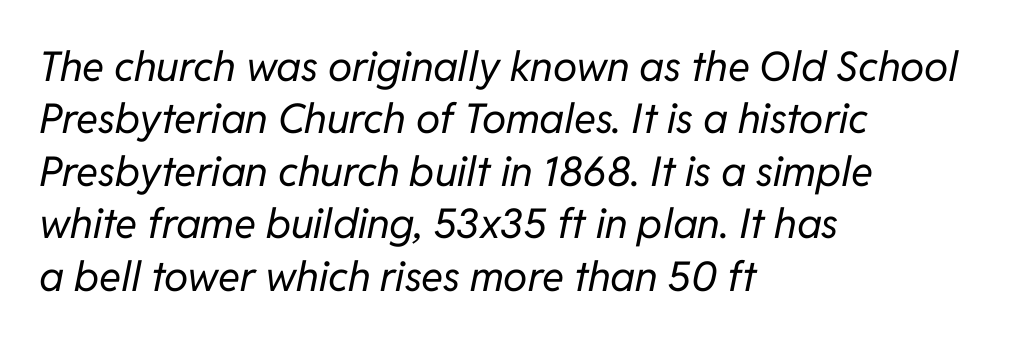
The image shows 41 px regular-weight type, italic (leaning right); set left-aligned, normal line spacing (1.28x), normal letter spacing, not underlined; low stroke contrast and a medium x-height.
